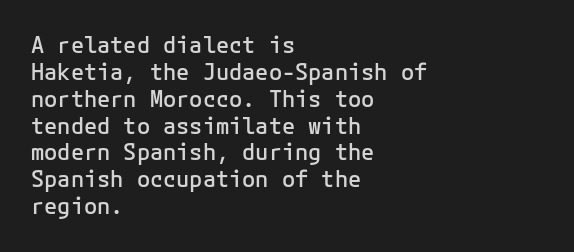
The image shows 22 px text type, upright; set left-aligned, line spacing 1.22x, normal letter spacing, not underlined.
